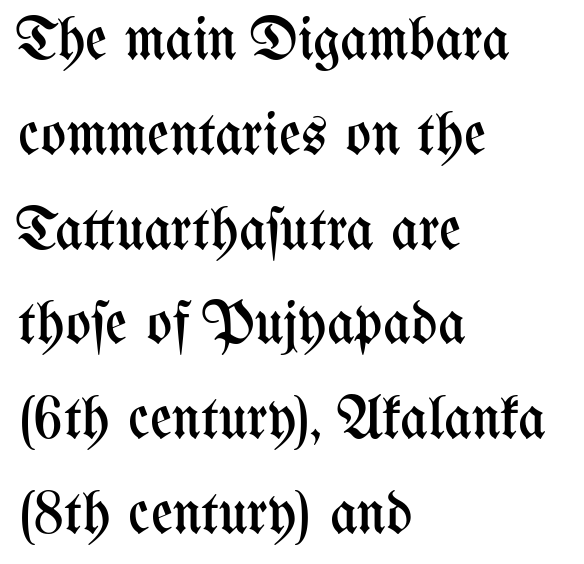
{"italic": "no", "bold": "no", "weight": "regular", "width": "condensed", "stroke_contrast": "medium", "x_height": "medium", "monospaced": "no", "underline": "no", "align": "left", "line_spacing": "normal", "line_spacing_ratio": 1.58, "letter_spacing": "normal", "letter_spacing_em": 0.0, "glyph_px": 60}
